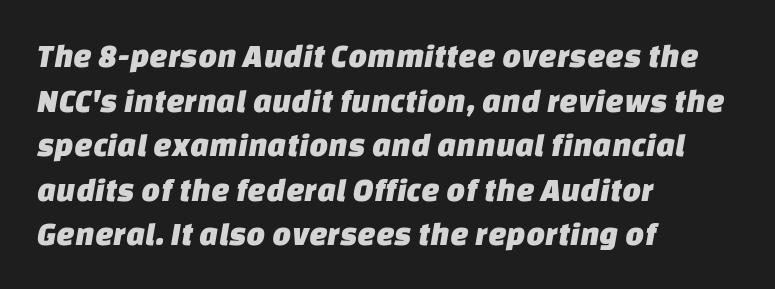
Q: Is the typeface a serif or a sans-serif typeface? A: Sans-serif.
Q: Is the text underlined? A: No.
Q: How is the paragraph aligned? A: Left-aligned.
Q: Is the spacing between letters normal or unusually wide? A: Normal.
Q: Is the spacing between lines tight, normal or loose? A: Normal.
Q: Width (condensed, normal, or wide)? A: Normal.
Q: Stroke contrast? A: Low.
Q: x-height? A: Large.
Q: Monospaced? A: No.
